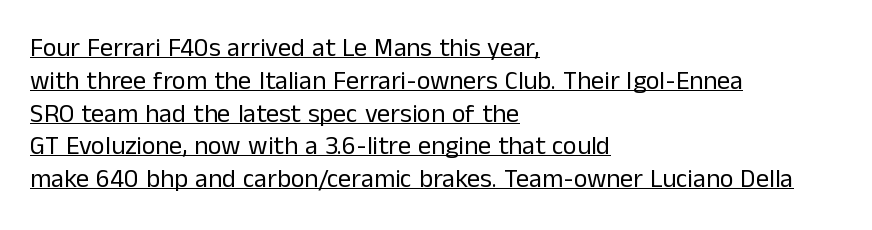
Is the stroke heavy? The answer is a plain regular-or-lighter. In terms of posture, this sample is upright. The face used here is rendered with its standard letterfit. The lines sit at an ordinary, default distance from one another. Descenders here cross a horizontal rule under the line.
